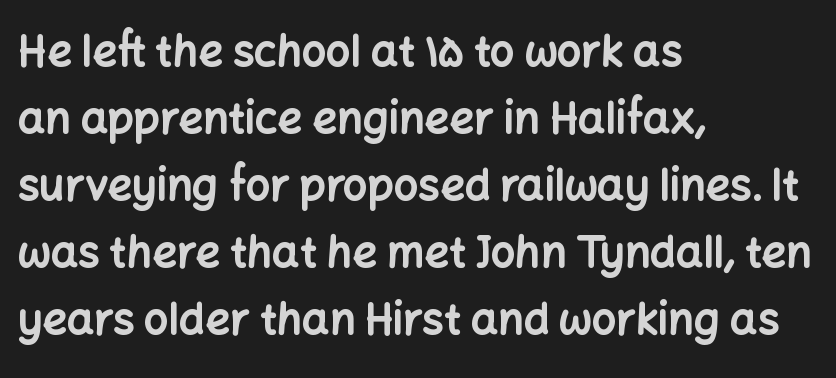
The image shows 43 px bold sans-serif type, upright; set left-aligned, normal line spacing (1.56x), normal letter spacing, not underlined; low stroke contrast and a medium x-height.
